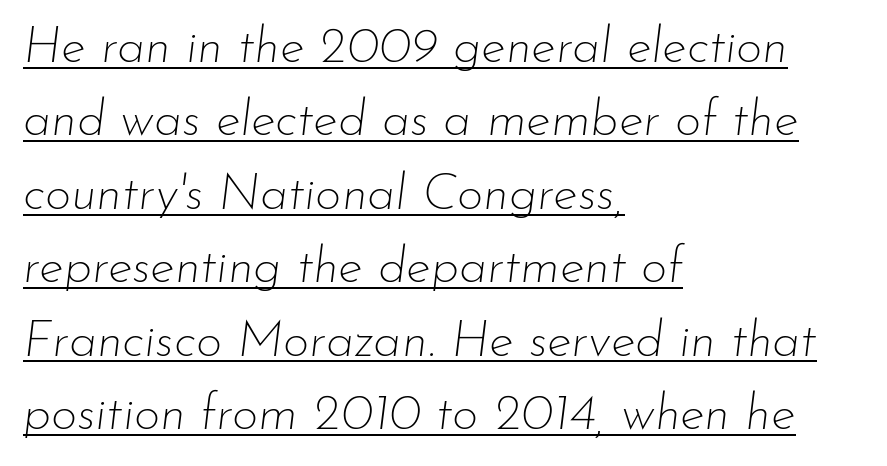
The image shows 51 px thin type, italic (leaning right); set left-aligned, normal line spacing (1.44x), normal letter spacing, underlined; low stroke contrast and a small x-height.
